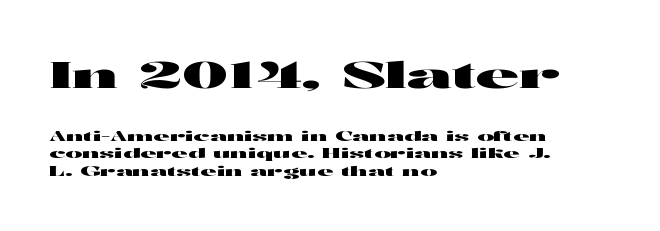
{"serif": "no", "italic": "no", "width": "wide", "stroke_contrast": "high", "x_height": "medium", "monospaced": "no", "underline": "no", "align": "left", "line_spacing": "normal", "line_spacing_ratio": 1.27, "letter_spacing": "normal", "letter_spacing_em": 0.0, "larger_block": "first", "size_ratio": 2.64, "glyph_px": 37}
